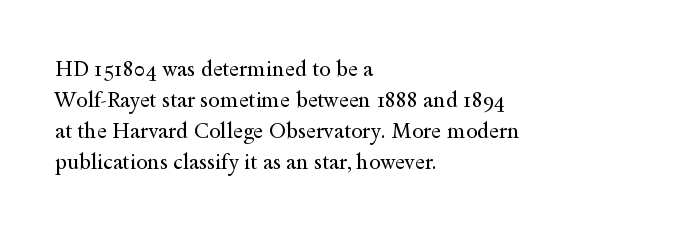
{"italic": "no", "bold": "no", "underline": "no", "align": "left", "line_spacing": "normal", "line_spacing_ratio": 1.47, "letter_spacing": "normal", "letter_spacing_em": 0.0, "glyph_px": 21}
